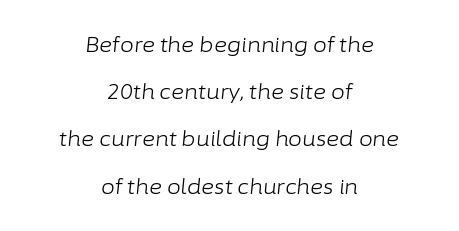
The image shows 20 px text type, italic (leaning right); set centered, loose line spacing (2.36x), normal letter spacing, not underlined.
